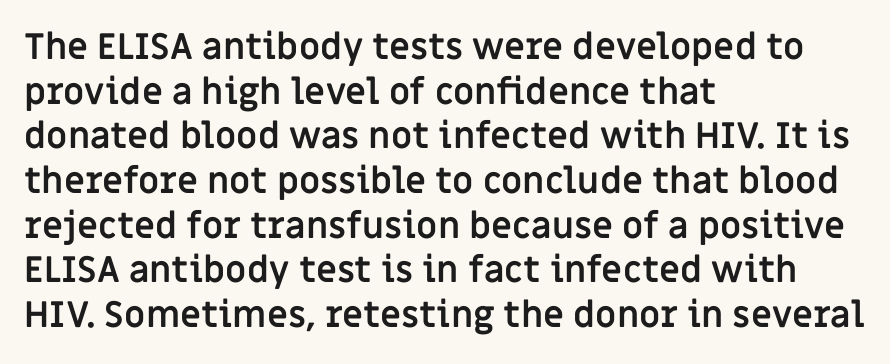
The image shows 36 px semibold sans-serif type, upright; set left-aligned, line spacing 1.24x, normal letter spacing, not underlined; low stroke contrast and a large x-height.
